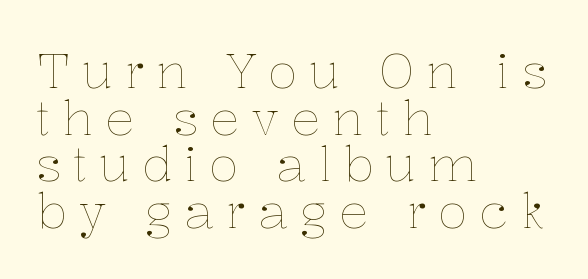
Q: Is the text bold? A: No.
Q: Is the text italic (slanted)? A: No, it is upright.
Q: Is the text underlined? A: No.
Q: How is the paragraph aligned? A: Left-aligned.
Q: Is the spacing between letters normal or unusually wide? A: Unusually wide.
Q: Is the spacing between lines tight, normal or loose? A: Tight.
Q: Width (condensed, normal, or wide)? A: Normal.
Q: Stroke contrast? A: Low.
Q: x-height? A: Medium.
Q: Monospaced? A: No.
